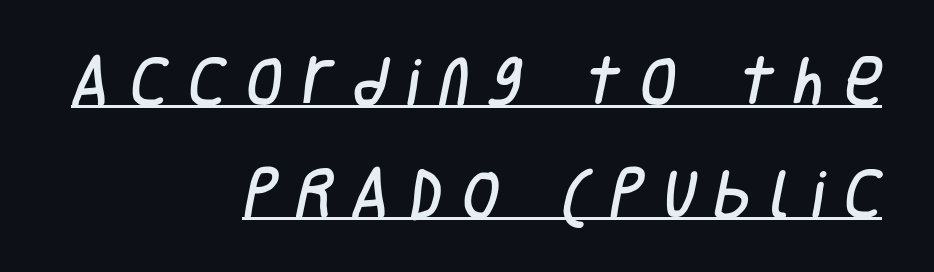
The image shows 53 px condensed sans-serif type; set right-aligned, loose line spacing (2.11x), unusually wide letter spacing (+0.37 em), underlined; low stroke contrast and a large x-height.
